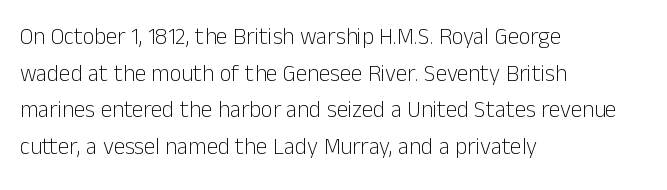
Q: Is the text bold? A: No.
Q: Is the text italic (slanted)? A: No, it is upright.
Q: Is the text underlined? A: No.
Q: How is the paragraph aligned? A: Left-aligned.
Q: Is the spacing between letters normal or unusually wide? A: Normal.
Q: Is the spacing between lines tight, normal or loose? A: Normal.
